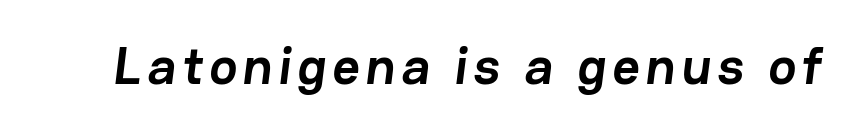
Has an underline been added? It has not. Strong, thick strokes mark this as bold type. Proportional: the letters do not fall into vertical columns. The type family on display is of the sans-serif kind.
